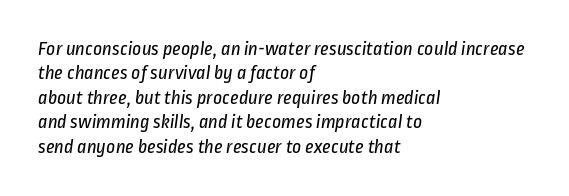
Which margin do the lines hug? The left one — the right edge is uneven. The letters sit at their default tracking, neither squeezed nor spread. The area under the type is left untouched. These glyphs show unthickened strokes, regular width or finer.
